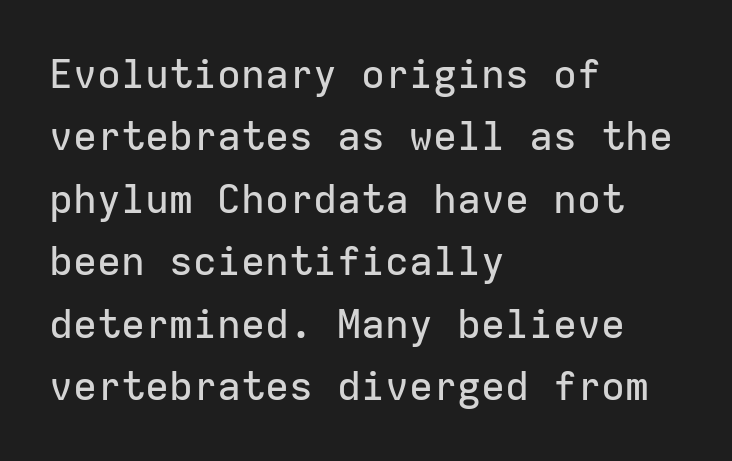
The image shows 40 px sans-serif type, upright, monospaced; set left-aligned, normal line spacing (1.56x), normal letter spacing, not underlined; low stroke contrast and a medium x-height.
